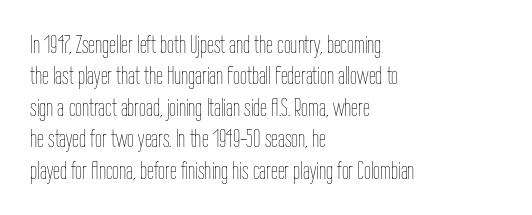
Q: Is the text bold? A: No.
Q: Is the text italic (slanted)? A: No, it is upright.
Q: Is the text underlined? A: No.
Q: How is the paragraph aligned? A: Left-aligned.
Q: Is the spacing between letters normal or unusually wide? A: Normal.
Q: Is the spacing between lines tight, normal or loose? A: Normal.
